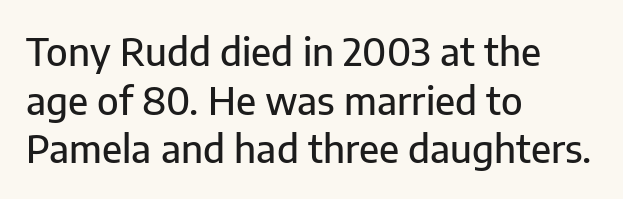
Q: Is the text italic (slanted)? A: No, it is upright.
Q: Is the typeface a serif or a sans-serif typeface? A: Sans-serif.
Q: Is the text underlined? A: No.
Q: How is the paragraph aligned? A: Left-aligned.
Q: Is the spacing between letters normal or unusually wide? A: Normal.
Q: Is the spacing between lines tight, normal or loose? A: Normal.
Q: Width (condensed, normal, or wide)? A: Normal.
Q: Stroke contrast? A: Low.
Q: x-height? A: Medium.
Q: Monospaced? A: No.
